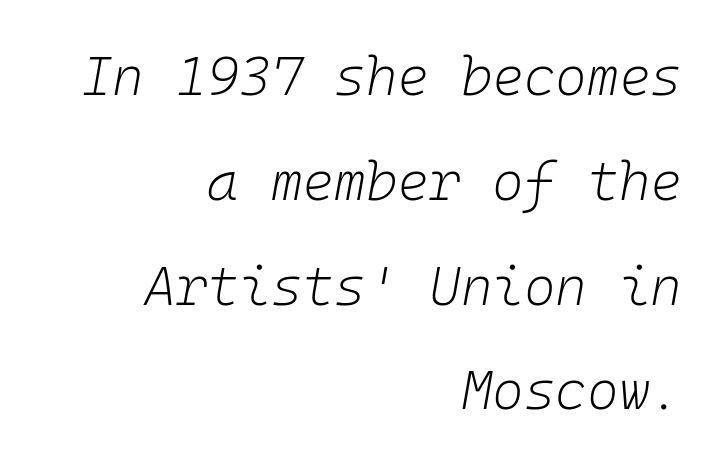
The image shows 54 px light type, italic (leaning right), monospaced; set right-aligned, loose line spacing (1.94x), normal letter spacing, not underlined; low stroke contrast and a medium x-height.
